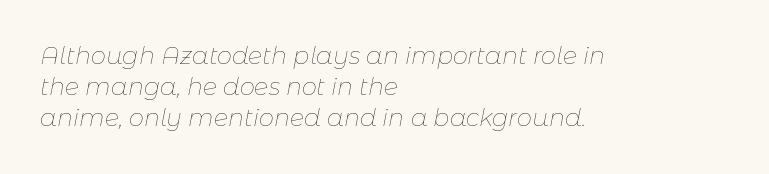
Slanted lettering throughout. Bare-footed words on every line. This block has exactly the height ordinary leading produces. Words appear dense and cohesive because spacing is normal.
